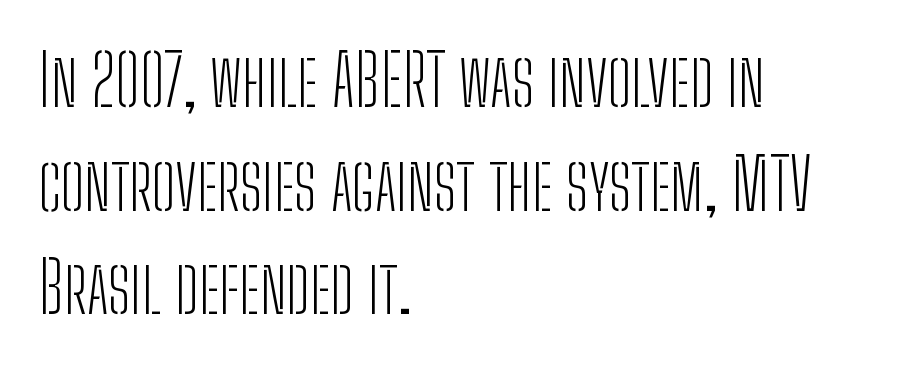
Q: Is the text bold? A: No.
Q: Is the text italic (slanted)? A: No, it is upright.
Q: Is the typeface a serif or a sans-serif typeface? A: Sans-serif.
Q: Is the text underlined? A: No.
Q: How is the paragraph aligned? A: Left-aligned.
Q: Is the spacing between letters normal or unusually wide? A: Normal.
Q: Is the spacing between lines tight, normal or loose? A: Normal.
Q: Width (condensed, normal, or wide)? A: Condensed.
Q: Stroke contrast? A: Low.
Q: x-height? A: Medium.
Q: Monospaced? A: No.
